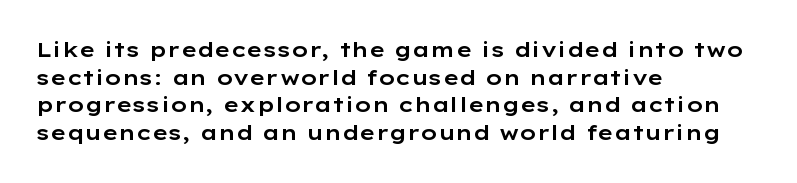
Every character sits straight up, as roman type does. Decoration check: the copy has no underline. A normal amount of white space separates one row of letters from the next. The passage shown has conventional tracking throughout.
